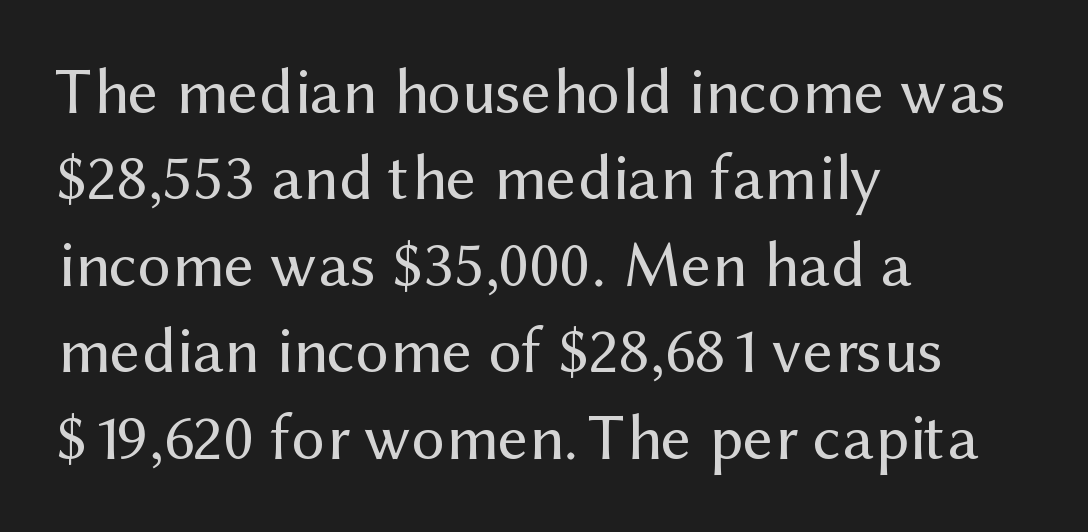
Q: Is the text bold? A: No.
Q: Is the text italic (slanted)? A: No, it is upright.
Q: Is the typeface a serif or a sans-serif typeface? A: Sans-serif.
Q: Is the text underlined? A: No.
Q: How is the paragraph aligned? A: Left-aligned.
Q: Is the spacing between letters normal or unusually wide? A: Normal.
Q: Is the spacing between lines tight, normal or loose? A: Normal.
Q: Width (condensed, normal, or wide)? A: Normal.
Q: Stroke contrast? A: Medium.
Q: x-height? A: Medium.
Q: Monospaced? A: No.
